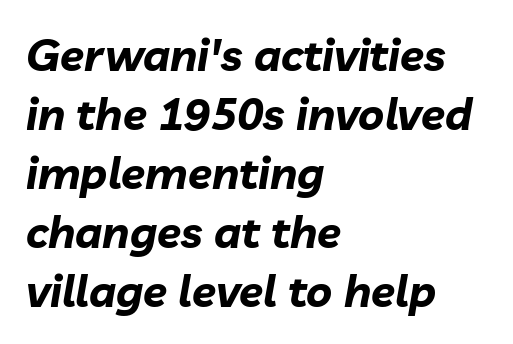
Q: Is the text bold? A: Yes.
Q: Is the text italic (slanted)? A: Yes, it leans right by about 10 degrees.
Q: Is the text underlined? A: No.
Q: How is the paragraph aligned? A: Left-aligned.
Q: Is the spacing between letters normal or unusually wide? A: Normal.
Q: Is the spacing between lines tight, normal or loose? A: Normal.
Q: Width (condensed, normal, or wide)? A: Normal.
Q: Stroke contrast? A: Low.
Q: x-height? A: Medium.
Q: Monospaced? A: No.
